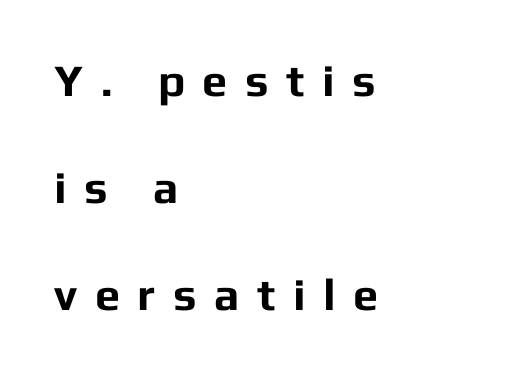
{"serif": "no", "italic": "no", "bold": "yes", "weight": "bold", "width": "normal", "stroke_contrast": "low", "x_height": "medium", "monospaced": "no", "underline": "no", "align": "left", "line_spacing": "loose", "line_spacing_ratio": 2.38, "letter_spacing": "wide", "letter_spacing_em": 0.39, "glyph_px": 45}
